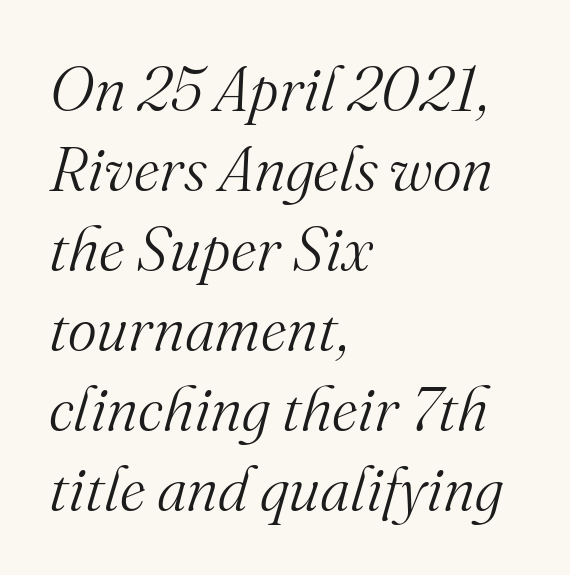
{"serif": "yes", "italic": "yes", "lean": "right", "slant_degrees": 16, "bold": "no", "weight": "light", "width": "normal", "stroke_contrast": "medium", "x_height": "small", "monospaced": "no", "underline": "no", "align": "left", "line_spacing": "normal", "line_spacing_ratio": 1.29, "letter_spacing": "normal", "letter_spacing_em": 0.0, "glyph_px": 62}
